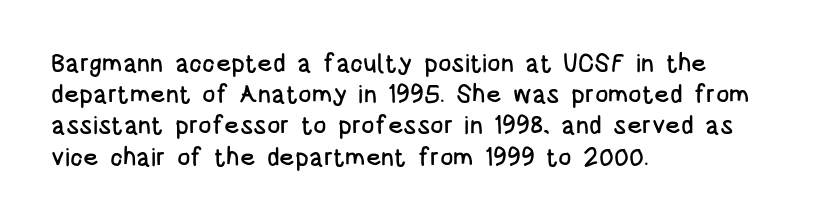
If you drew a line through each stem, it would be perfectly vertical. Leading: standard. The setting favours the left margin, as ordinary paragraphs usually do. Nobody touched the tracking dial on this one. Lines of text with bare space underneath.
